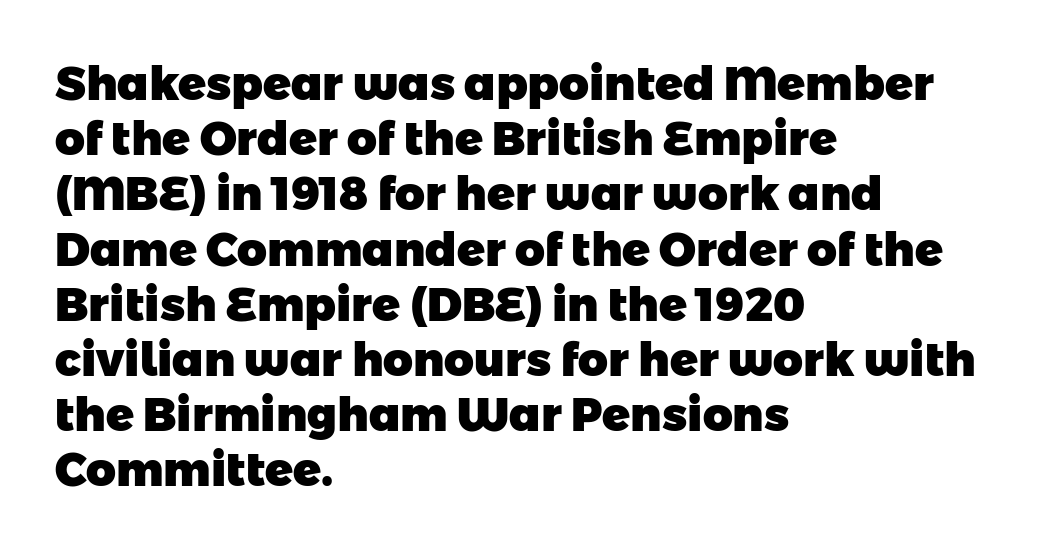
The image shows 46 px heavy sans-serif type; set left-aligned, line spacing 1.2x, normal letter spacing, not underlined; low stroke contrast and a medium x-height.
